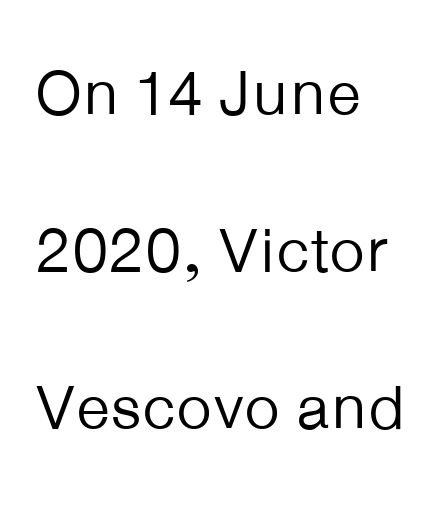
Q: Is the text bold? A: No.
Q: Is the text italic (slanted)? A: No, it is upright.
Q: Is the typeface a serif or a sans-serif typeface? A: Sans-serif.
Q: Is the text underlined? A: No.
Q: How is the paragraph aligned? A: Left-aligned.
Q: Is the spacing between letters normal or unusually wide? A: Normal.
Q: Is the spacing between lines tight, normal or loose? A: Loose.
Q: Width (condensed, normal, or wide)? A: Normal.
Q: Stroke contrast? A: Low.
Q: x-height? A: Medium.
Q: Monospaced? A: No.
